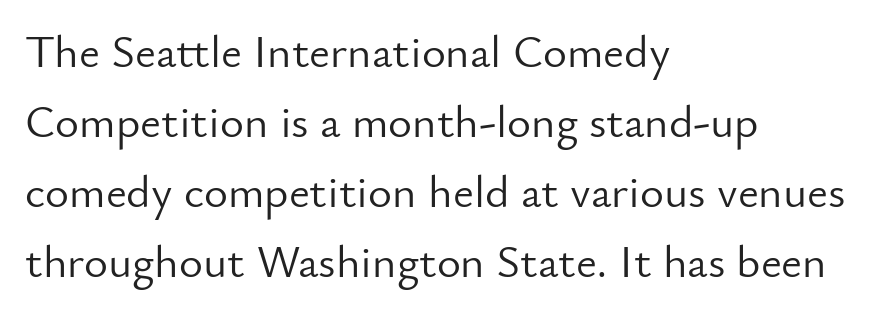
The image shows 46 px light sans-serif type, upright; set left-aligned, normal line spacing (1.52x), normal letter spacing, not underlined; low stroke contrast and a small x-height.
